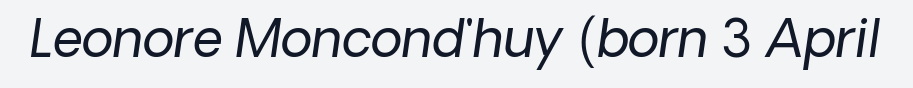
{"serif": "no", "bold": "no", "weight": "regular", "width": "normal", "stroke_contrast": "low", "x_height": "medium", "monospaced": "no", "underline": "no", "letter_spacing": "normal", "letter_spacing_em": 0.0, "glyph_px": 52}
